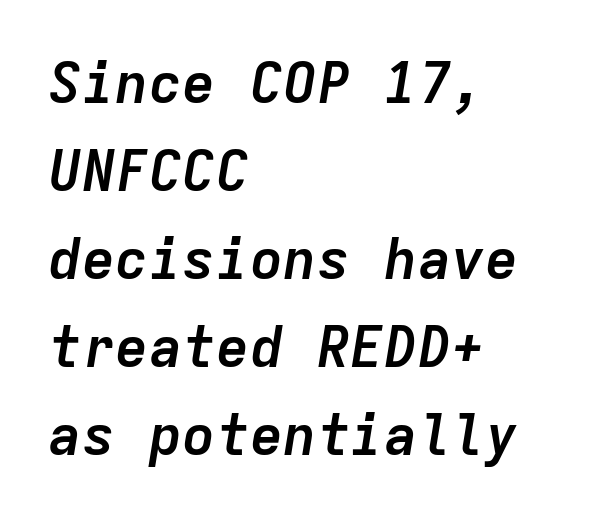
{"italic": "yes", "lean": "right", "slant_degrees": 9, "bold": "yes", "weight": "semibold", "width": "normal", "stroke_contrast": "low", "x_height": "medium", "monospaced": "yes", "underline": "no", "align": "left", "line_spacing": "normal", "line_spacing_ratio": 1.57, "letter_spacing": "normal", "letter_spacing_em": 0.0, "glyph_px": 56}
